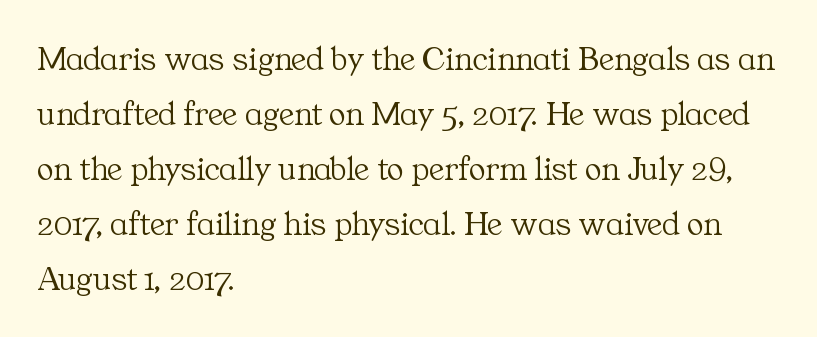
{"serif": "yes", "italic": "no", "bold": "no", "weight": "light", "width": "normal", "stroke_contrast": "medium", "x_height": "medium", "monospaced": "no", "underline": "no", "align": "left", "line_spacing": "normal", "line_spacing_ratio": 1.57, "letter_spacing": "normal", "letter_spacing_em": 0.0, "glyph_px": 35}
